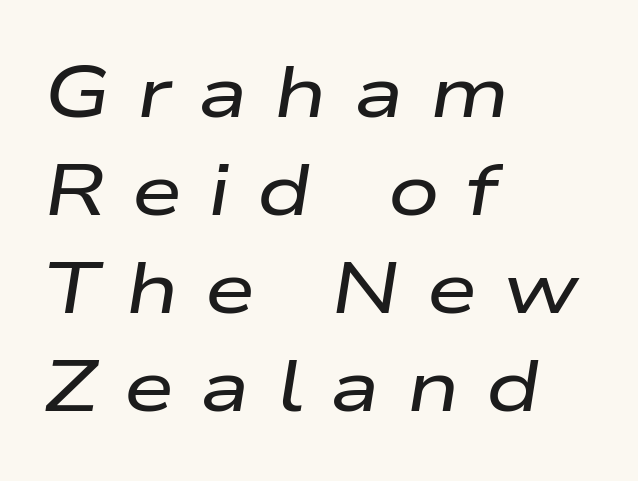
{"italic": "yes", "lean": "right", "slant_degrees": 9, "width": "wide", "stroke_contrast": "low", "x_height": "medium", "monospaced": "no", "underline": "no", "align": "left", "line_spacing": "normal", "line_spacing_ratio": 1.36, "letter_spacing": "wide", "letter_spacing_em": 0.37, "glyph_px": 72}
